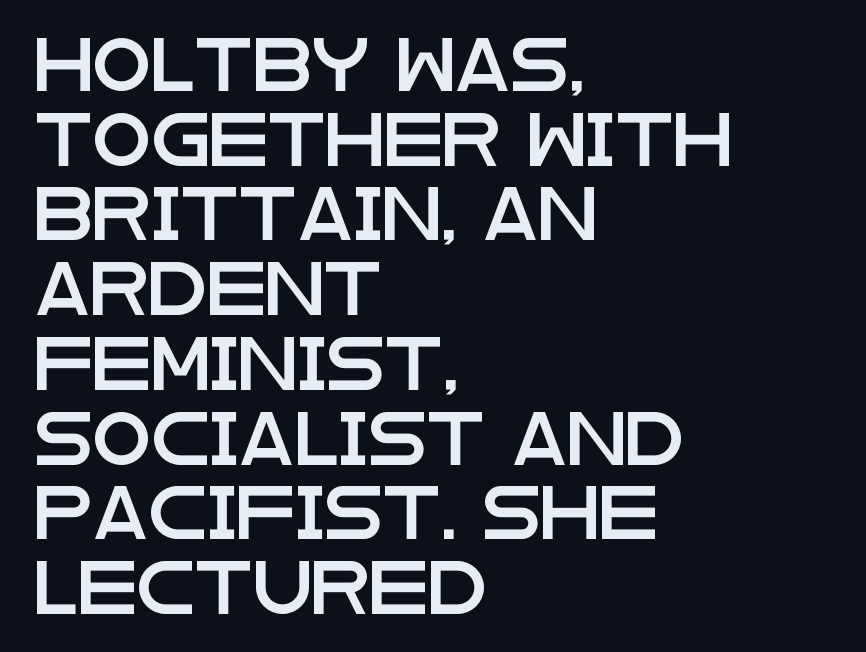
Q: Is the text italic (slanted)? A: No, it is upright.
Q: Is the typeface a serif or a sans-serif typeface? A: Sans-serif.
Q: Is the text underlined? A: No.
Q: How is the paragraph aligned? A: Left-aligned.
Q: Is the spacing between letters normal or unusually wide? A: Normal.
Q: Is the spacing between lines tight, normal or loose? A: Normal.
Q: Width (condensed, normal, or wide)? A: Wide.
Q: Stroke contrast? A: Low.
Q: x-height? A: Large.
Q: Monospaced? A: No.
